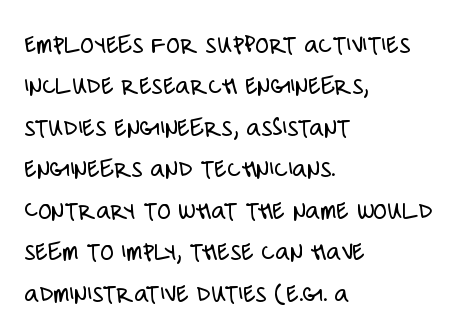
{"serif": "no", "italic": "no", "bold": "no", "weight": "light", "width": "condensed", "stroke_contrast": "low", "x_height": "large", "monospaced": "no", "underline": "no", "align": "left", "line_spacing": "normal", "line_spacing_ratio": 1.48, "letter_spacing": "normal", "letter_spacing_em": 0.0, "glyph_px": 28}
